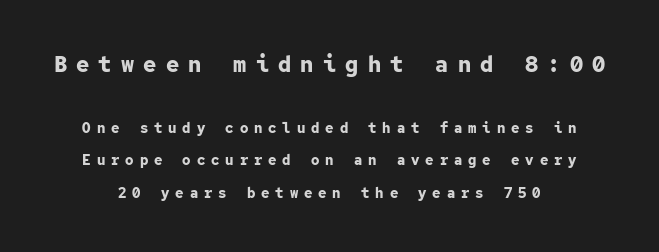
{"italic": "no", "bold": "yes", "underline": "no", "align": "center", "line_spacing": "loose", "line_spacing_ratio": 2.32, "letter_spacing": "wide", "letter_spacing_em": 0.42, "larger_block": "first", "size_ratio": 1.57, "glyph_px": 22}
